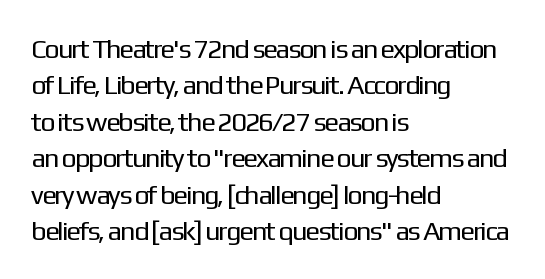
Upright lettering throughout. Reading down the column, the eye jumps a familiar distance to each next line. The typesetting does not lean heavy: it is not bold. Horizontal alignment here is leftward, the default for most running prose. The space directly below the letters is spotless. Glyph-to-glyph distance matches everyday printed text.
